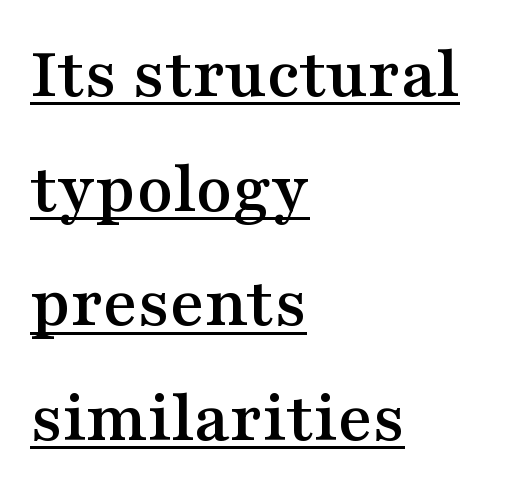
The image shows 74 px wide serif type, upright; set left-aligned, normal line spacing (1.55x), normal letter spacing, underlined; medium stroke contrast and a medium x-height.
